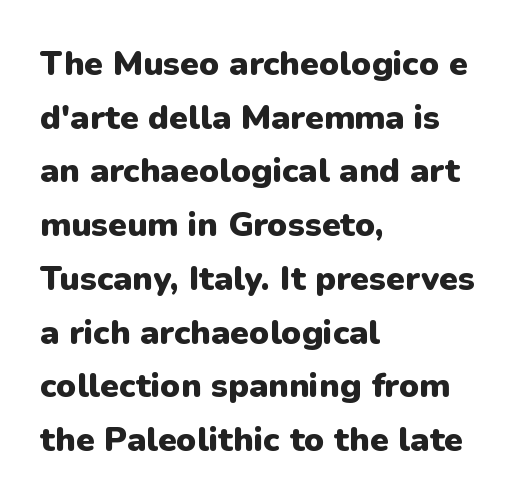
Stroke terminals: plain, sans-serif. A bare baseline throughout the passage. The letterforms sit shoulder to shoulder at normal distance. Look at the stroke-to-counter ratio: heavy, a bold. Which margin do the lines hug? The left one — the right edge is uneven. If you drew a line through each stem, it would be perfectly vertical.
